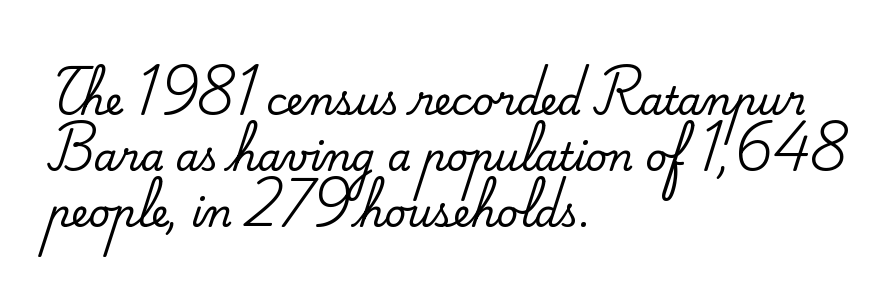
The image shows 38 px serif type; set left-aligned, normal line spacing (1.47x), normal letter spacing, not underlined; medium stroke contrast and a small x-height.
